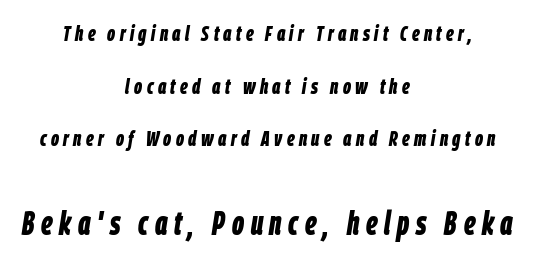
The image shows 33 px bold, condensed type, italic (leaning right); set centered, loose line spacing (2.39x), unusually wide letter spacing (+0.2 em), not underlined; the second (bottom) block is 1.5x larger; low stroke contrast and a large x-height.
